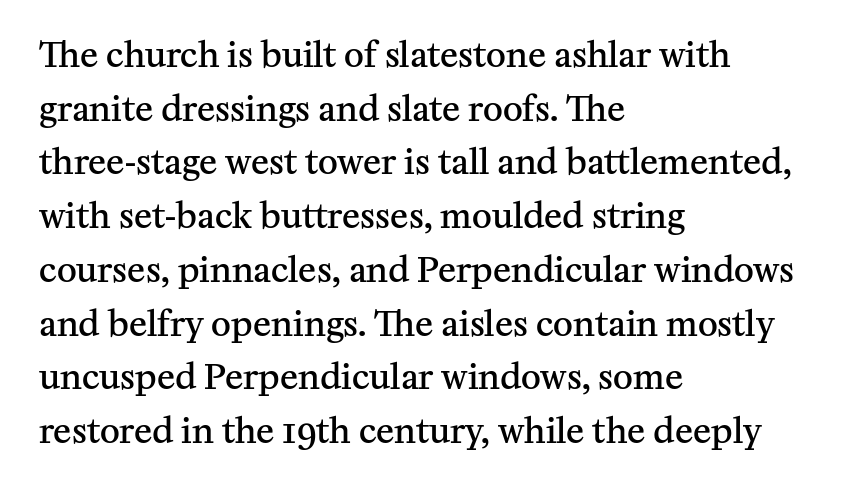
The image shows 34 px semibold serif type, upright; set left-aligned, normal line spacing (1.58x), normal letter spacing, not underlined; medium stroke contrast and a medium x-height.
